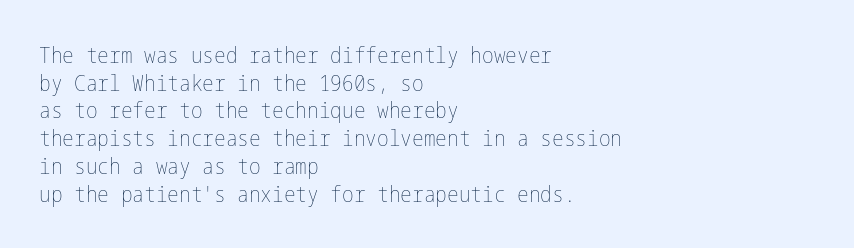
The image shows 22 px text type, upright; set left-aligned, normal line spacing (1.26x), normal letter spacing, not underlined.
